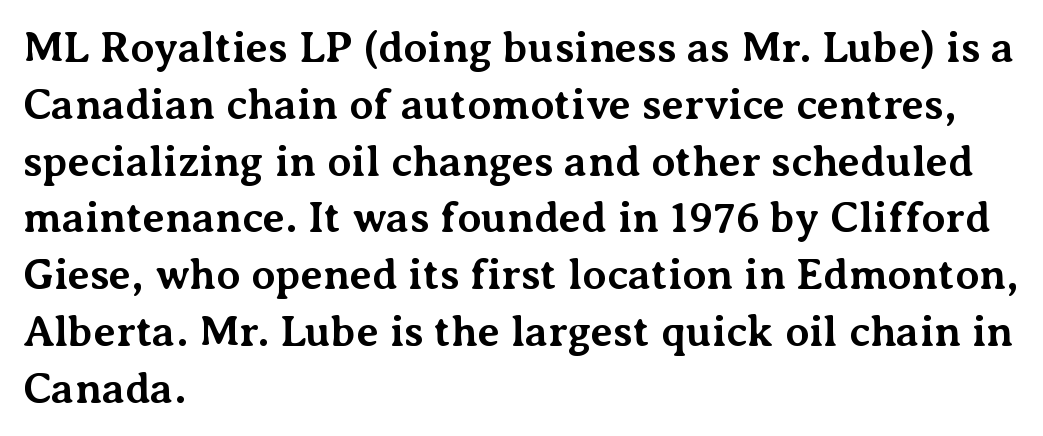
Note the varied advance widths — an 'i' is clearly narrower than an 'm'. Unlike italic type, these characters show no tilt at all. The face used here is seriffed, in the tradition of book romans. The foot of each line stays bare and open.
